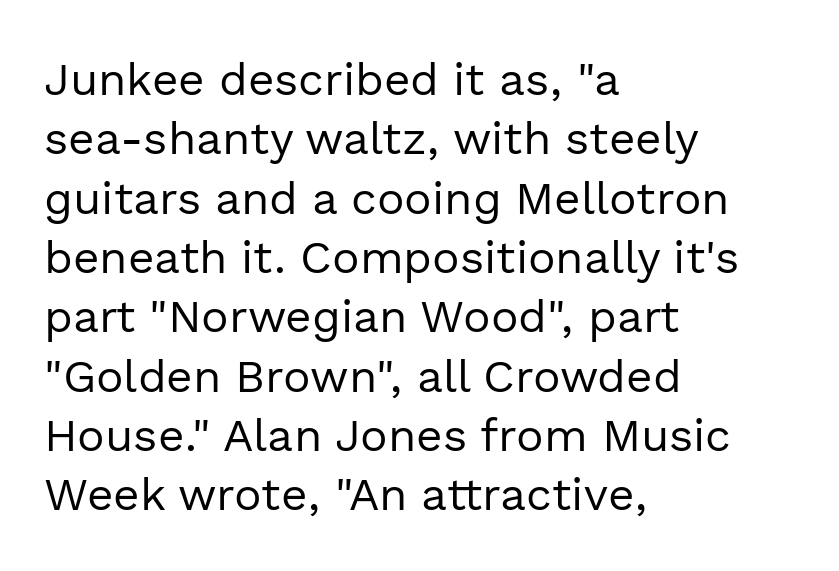
Q: Is the text bold? A: No.
Q: Is the text italic (slanted)? A: No, it is upright.
Q: Is the typeface a serif or a sans-serif typeface? A: Sans-serif.
Q: Is the text underlined? A: No.
Q: How is the paragraph aligned? A: Left-aligned.
Q: Is the spacing between letters normal or unusually wide? A: Normal.
Q: Is the spacing between lines tight, normal or loose? A: Normal.
Q: Width (condensed, normal, or wide)? A: Normal.
Q: x-height? A: Medium.
Q: Monospaced? A: No.
